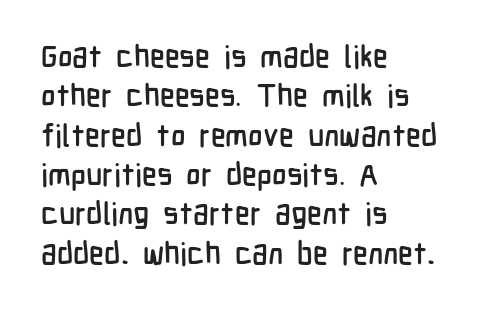
The image shows 31 px condensed sans-serif type, upright; set left-aligned, normal line spacing (1.27x), normal letter spacing, not underlined; low stroke contrast and a medium x-height.
